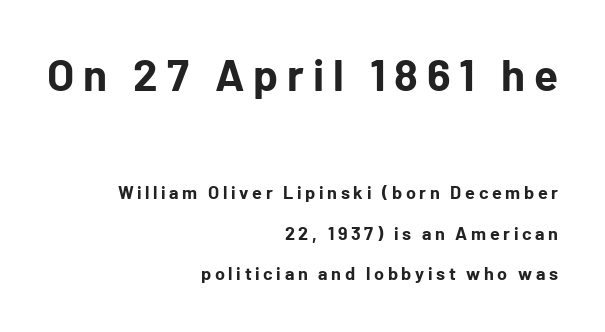
The lines in this sample share a right terminus and differ only in where they begin. Short note: letters widely spaced. Any mark beneath the type? The region is blank. Typographic density is high because the face is bold.
